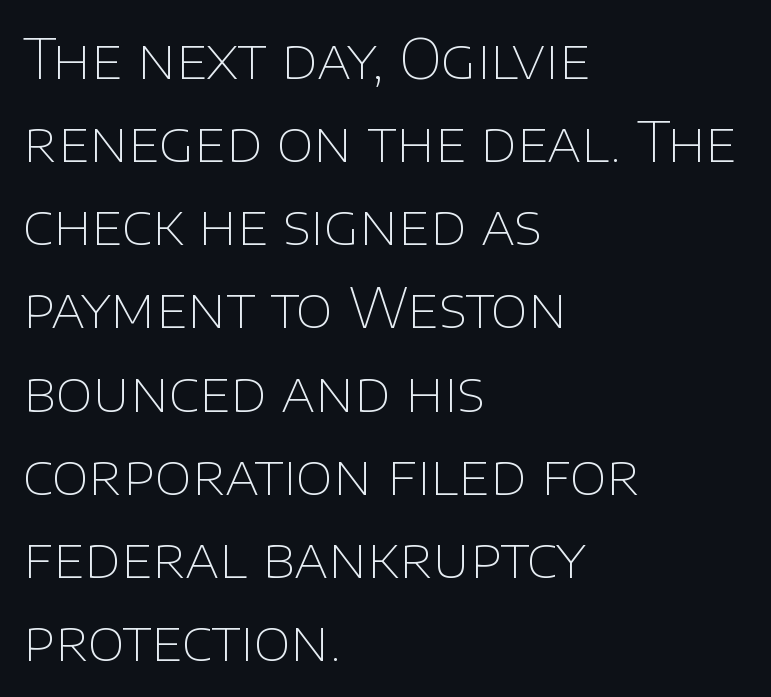
The rendering uses natural spacing where letterforms have individual widths. The rows are spaced the way most documents space them. The type is set solid horizontally, with unmodified tracking. Rule under the text: the space is simply empty. Layout note: lines flush left.
